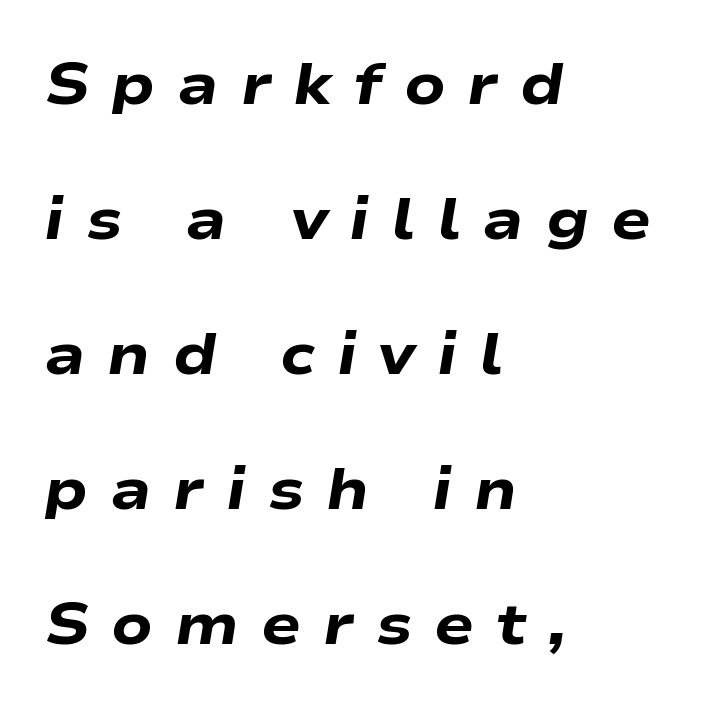
Q: Is the text bold? A: Yes.
Q: Is the text italic (slanted)? A: Yes, it leans right by about 9 degrees.
Q: Is the text underlined? A: No.
Q: How is the paragraph aligned? A: Left-aligned.
Q: Is the spacing between letters normal or unusually wide? A: Unusually wide.
Q: Is the spacing between lines tight, normal or loose? A: Loose.
Q: Width (condensed, normal, or wide)? A: Wide.
Q: Stroke contrast? A: Low.
Q: x-height? A: Medium.
Q: Monospaced? A: No.
